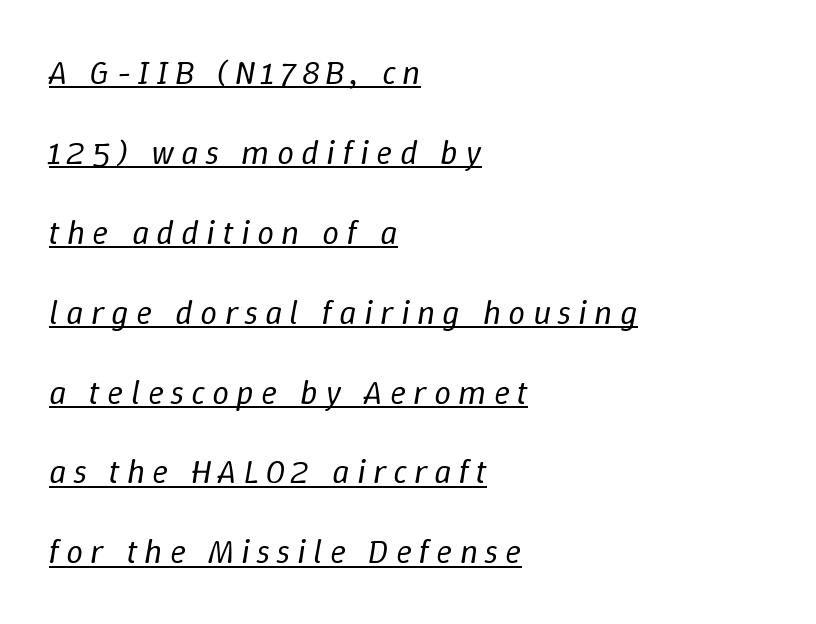
Q: Is the text bold? A: No.
Q: Is the text italic (slanted)? A: Yes, it leans right by about 9 degrees.
Q: Is the text underlined? A: Yes.
Q: How is the paragraph aligned? A: Left-aligned.
Q: Is the spacing between letters normal or unusually wide? A: Unusually wide.
Q: Is the spacing between lines tight, normal or loose? A: Loose.
Q: Width (condensed, normal, or wide)? A: Normal.
Q: Stroke contrast? A: Low.
Q: x-height? A: Medium.
Q: Monospaced? A: No.
